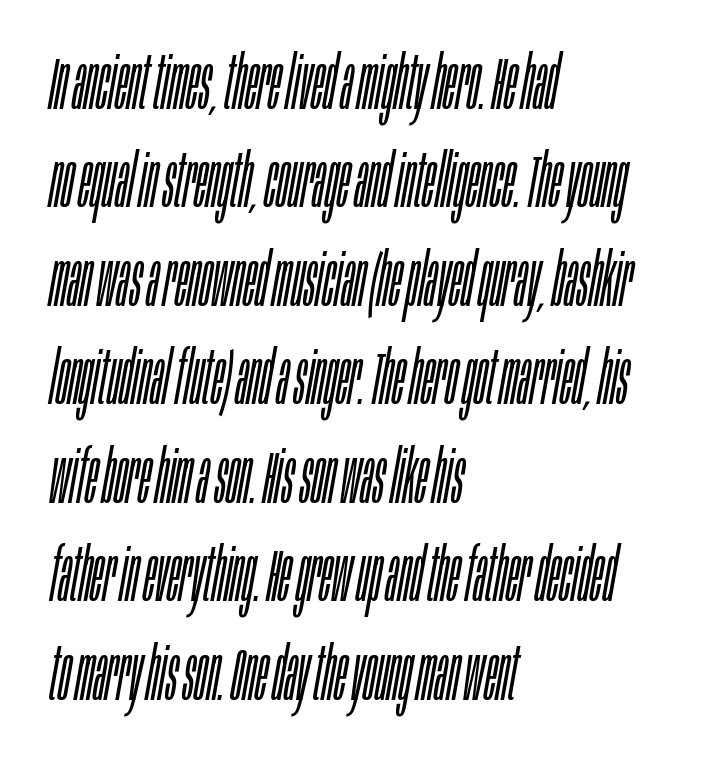
The image shows 74 px light, condensed type, italic (leaning right); set left-aligned, normal line spacing (1.33x), normal letter spacing, not underlined; low stroke contrast and a large x-height.
